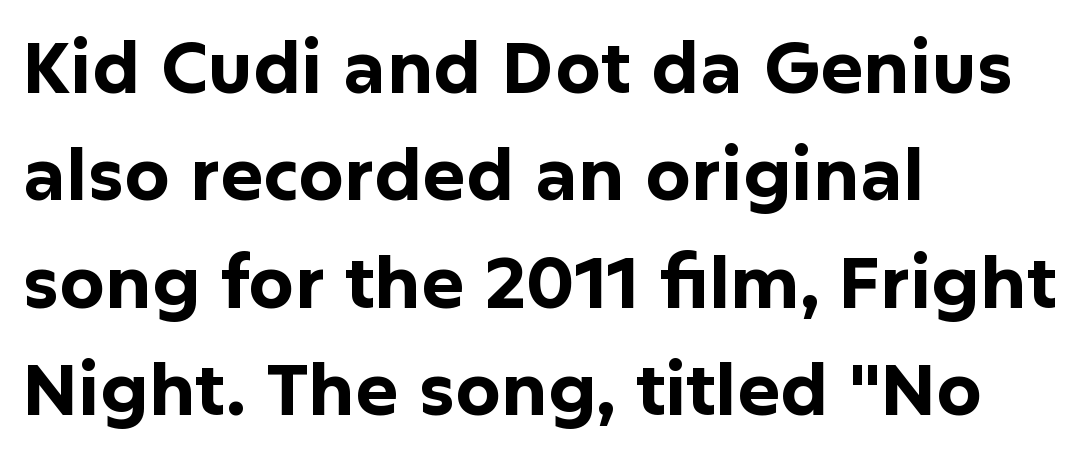
The image shows 72 px bold sans-serif type, upright; set left-aligned, normal line spacing (1.49x), normal letter spacing, not underlined; low stroke contrast and a medium x-height.
